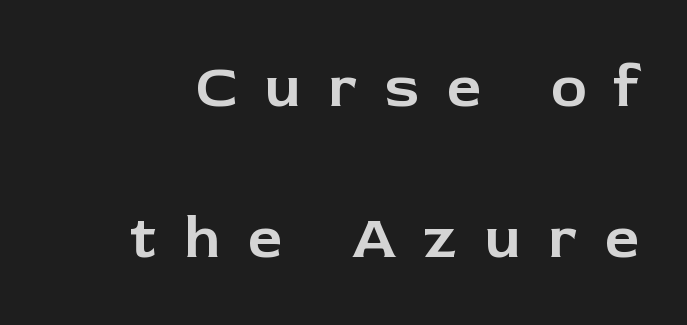
Q: Is the text italic (slanted)? A: No, it is upright.
Q: Is the typeface a serif or a sans-serif typeface? A: Sans-serif.
Q: Is the text underlined? A: No.
Q: Is the spacing between letters normal or unusually wide? A: Unusually wide.
Q: Is the spacing between lines tight, normal or loose? A: Loose.
Q: Width (condensed, normal, or wide)? A: Normal.
Q: Stroke contrast? A: Low.
Q: x-height? A: Medium.
Q: Monospaced? A: No.
